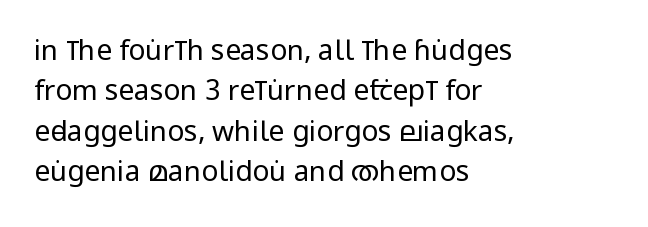
Think of a printed novel: that variable character pitch is what you see here. Lines of text with bare space underneath. The paragraph has a hard left edge and a soft right edge. Line spacing here is normal. The lettering stays uniformly vertical, giving the passage a roman look. No feet cap the strokes, marking this as sans-serif type.
